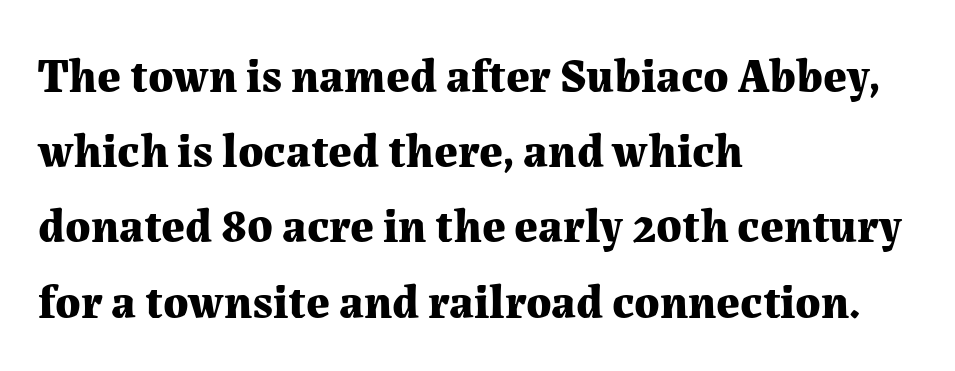
The image shows 47 px bold serif type, upright; set left-aligned, normal line spacing (1.6x), normal letter spacing, not underlined; medium stroke contrast and a medium x-height.
